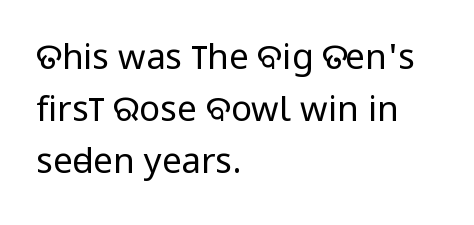
The image shows 35 px regular-weight, condensed sans-serif type, upright; set left-aligned, normal line spacing (1.49x), normal letter spacing, not underlined; low stroke contrast and a large x-height.
